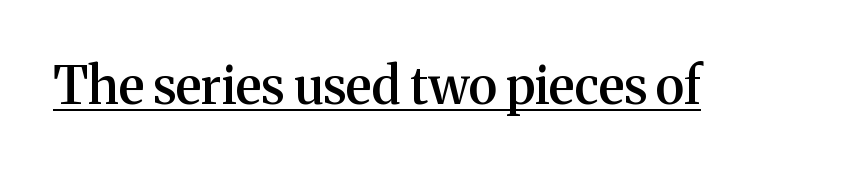
{"serif": "yes", "italic": "no", "bold": "semi", "weight": "semibold", "width": "normal", "stroke_contrast": "medium", "x_height": "medium", "monospaced": "no", "underline": "yes", "letter_spacing": "normal", "letter_spacing_em": 0.0, "glyph_px": 51}
